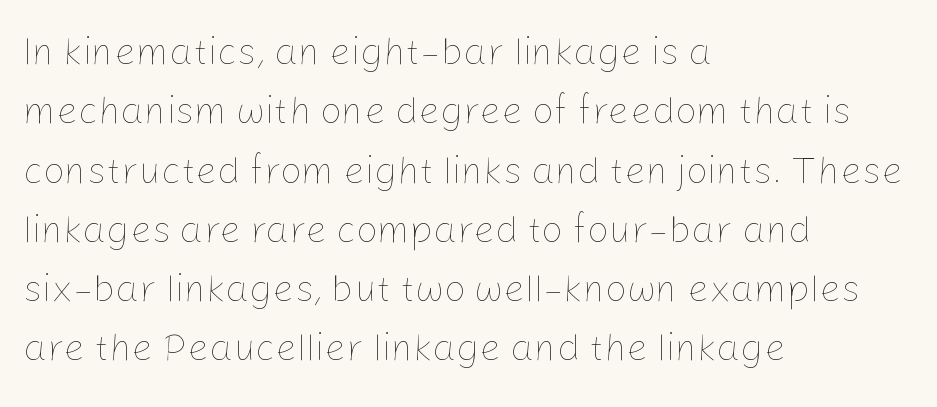
This is roman type, the default non-slanted kind. The passage shown is typed in a proportional face where columns would drift. The designer left line spacing at the default. The lines in this sample share a left origin and differ only in where they stop.
